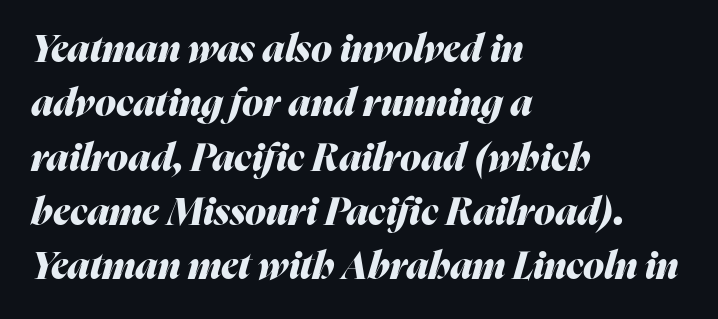
{"italic": "yes", "lean": "right", "slant_degrees": 16, "bold": "yes", "weight": "heavy", "width": "normal", "stroke_contrast": "medium", "x_height": "medium", "monospaced": "no", "underline": "no", "align": "left", "line_spacing": "normal", "line_spacing_ratio": 1.43, "letter_spacing": "normal", "letter_spacing_em": 0.0, "glyph_px": 38}
